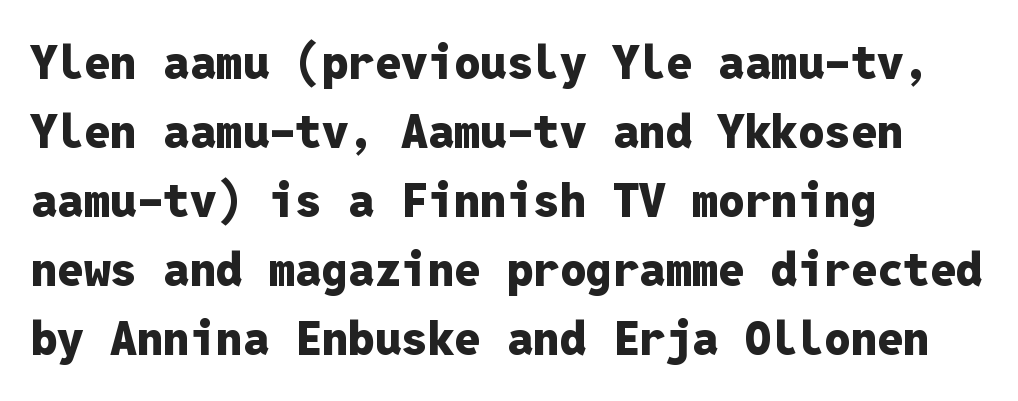
The image shows 47 px heavy sans-serif type, upright, monospaced; set left-aligned, normal line spacing (1.47x), normal letter spacing, not underlined; low stroke contrast and a medium x-height.
